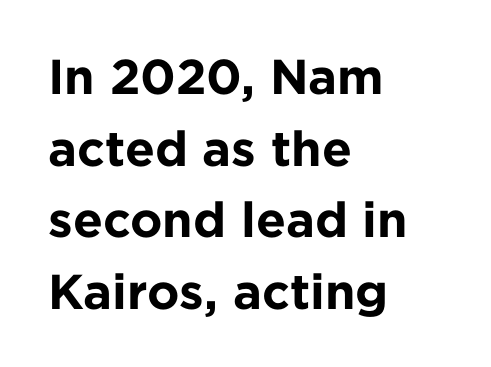
Nope, no serifs anywhere on these letters. Typeset ragged right — the left edge is the straight one. Posture: straight, roman, zero tilt. Weight: bold. Descenders hang freely into open space.
